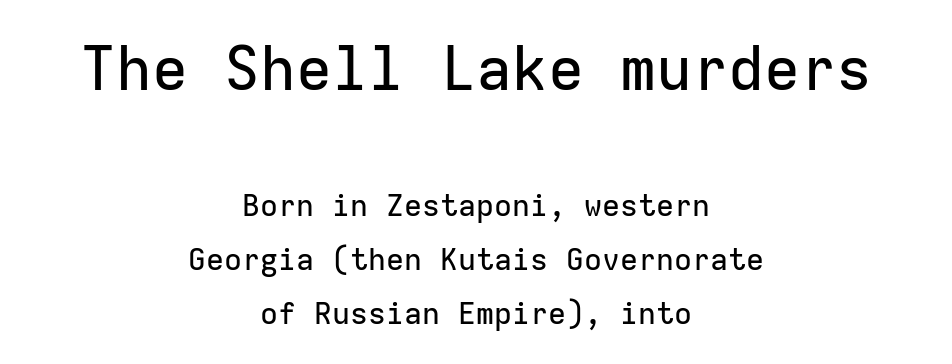
Reading down the block, each line starts at a different indent, mirrored at its end. You can tell it's not italic because the verticals are truly vertical. Regarding serifs, this sample does without them. Spacing between characters is what you'd get straight out of the box.
